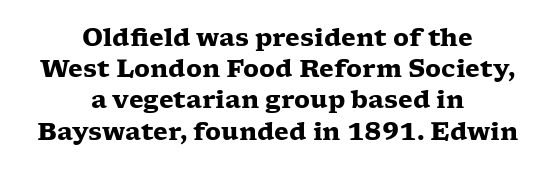
The image shows 24 px bold type, upright; set centered, normal line spacing (1.3x), normal letter spacing, not underlined.
